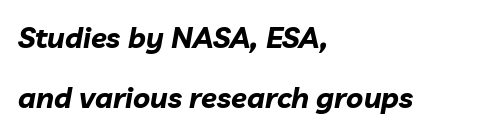
The image shows 29 px bold type, italic (leaning right); set left-aligned, loose line spacing (2.08x), normal letter spacing, not underlined; low stroke contrast and a medium x-height.
